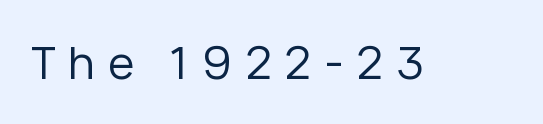
{"serif": "no", "italic": "no", "bold": "no", "weight": "regular", "width": "normal", "stroke_contrast": "low", "x_height": "medium", "monospaced": "no", "underline": "no", "letter_spacing": "wide", "letter_spacing_em": 0.29, "glyph_px": 45}
